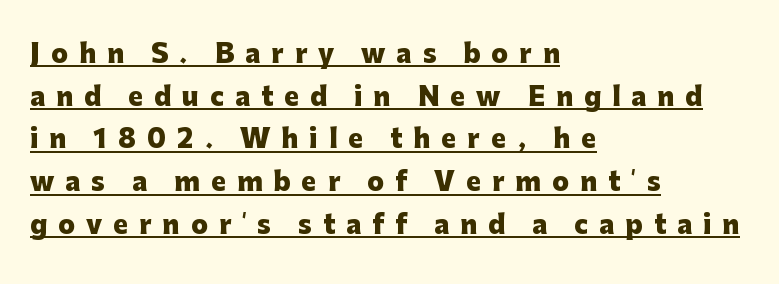
Q: Is the text bold? A: Yes.
Q: Is the text italic (slanted)? A: No, it is upright.
Q: Is the text underlined? A: Yes.
Q: How is the paragraph aligned? A: Left-aligned.
Q: Is the spacing between letters normal or unusually wide? A: Unusually wide.
